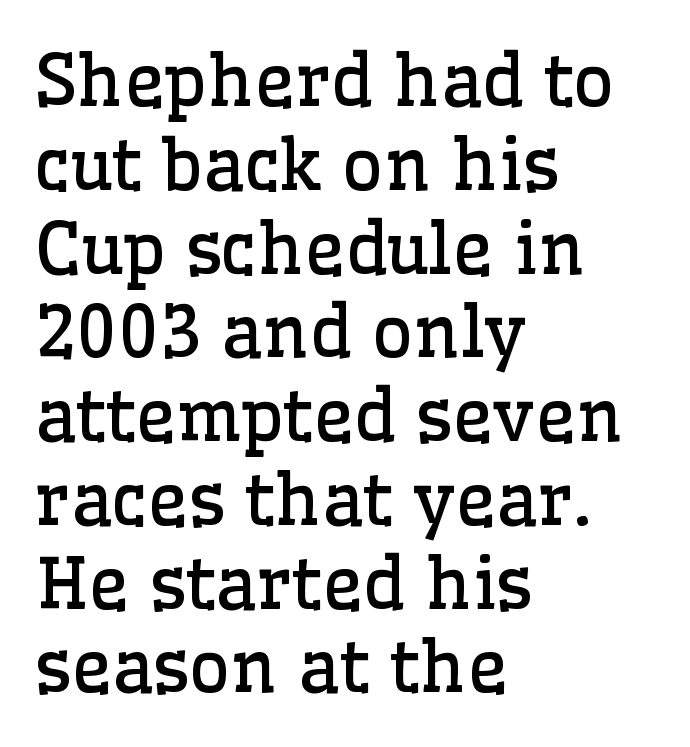
The font sits on the lighter half of the weight spectrum, regular included. Type style note: has serifs. The rag falls on the right side of this text block. Rule under the text: the space is simply empty. These lines were composed using upright roman letters.
